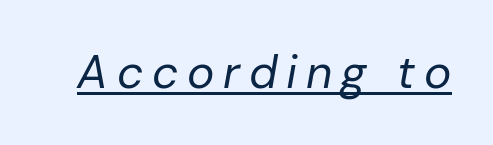
Q: Is the text bold? A: No.
Q: Is the text italic (slanted)? A: Yes, it leans right by about 10 degrees.
Q: Is the text underlined? A: Yes.
Q: Width (condensed, normal, or wide)? A: Normal.
Q: Stroke contrast? A: Low.
Q: x-height? A: Medium.
Q: Monospaced? A: No.
